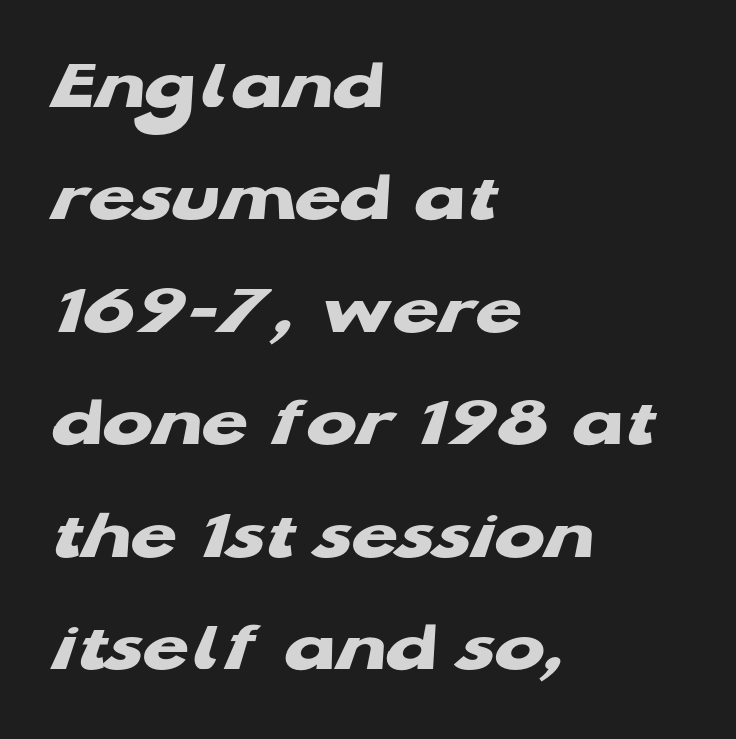
The rendering shows plain stroke endings on the letterforms — a sans-serif design. The strokes are fattened all the way to bold. Whoever set this chose a conventional vertical rhythm. Looks like regular typesetting: each glyph gets only the width it needs.
